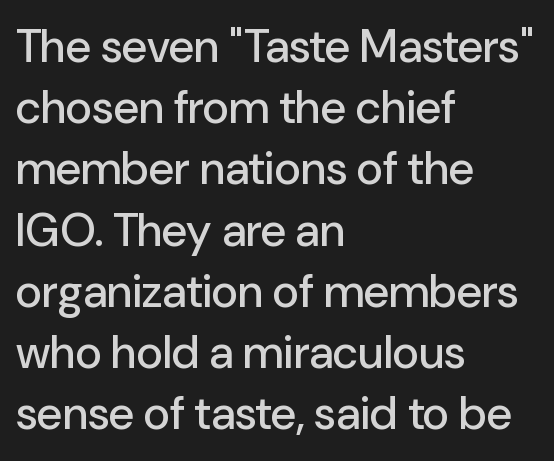
The image shows 46 px sans-serif type, upright; set left-aligned, normal line spacing (1.33x), normal letter spacing, not underlined; low stroke contrast and a medium x-height.
